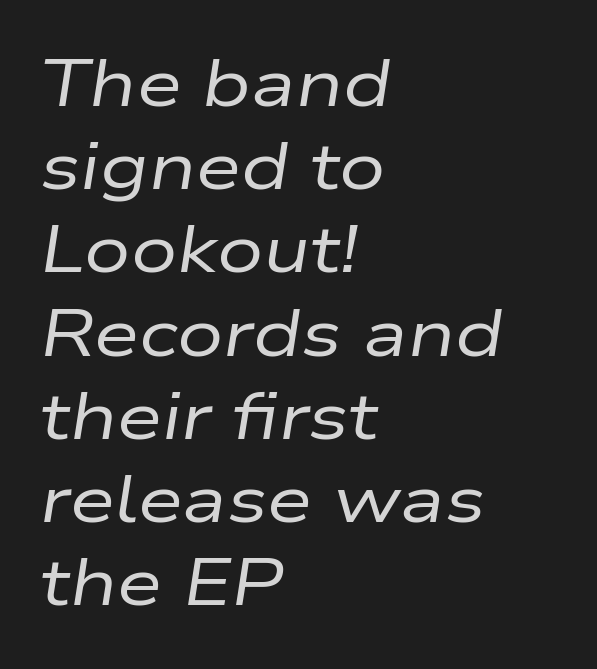
{"italic": "yes", "lean": "right", "slant_degrees": 9, "bold": "no", "weight": "regular", "width": "wide", "stroke_contrast": "low", "x_height": "medium", "monospaced": "no", "underline": "no", "align": "left", "line_spacing": "normal", "line_spacing_ratio": 1.28, "letter_spacing": "normal", "letter_spacing_em": 0.0, "glyph_px": 65}
